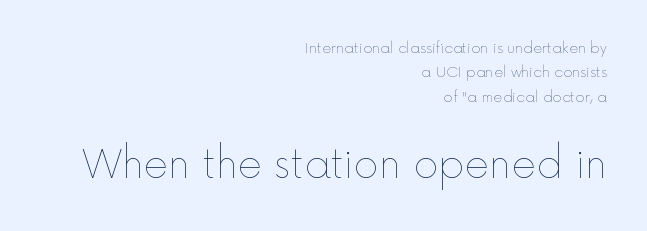
Q: Is the text bold? A: No.
Q: Is the text italic (slanted)? A: No, it is upright.
Q: Is the text underlined? A: No.
Q: How is the paragraph aligned? A: Right-aligned.
Q: Is the spacing between letters normal or unusually wide? A: Normal.
Q: Which block of text is set in a larger size, the first (top) or the second (bottom)? A: The second (bottom) one.
Q: Width (condensed, normal, or wide)? A: Normal.
Q: x-height? A: Medium.
Q: Monospaced? A: No.
